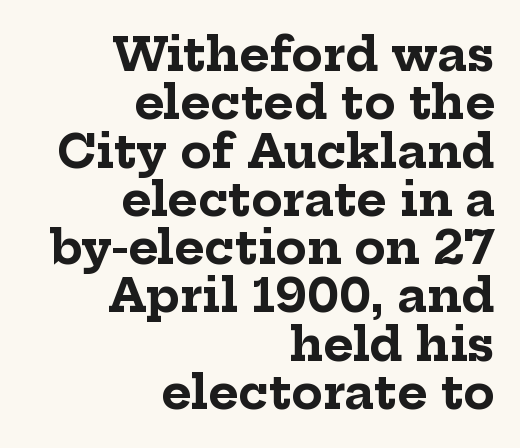
Check under the words: just untouched page. The font's upright variant was chosen for this text. The font family rendered here belongs to the serif group. The tracking reads as untouched default to a designer's eye.
